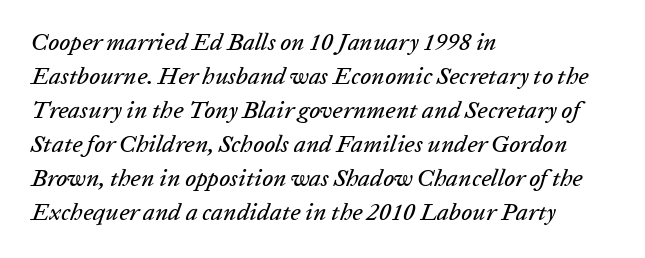
The image shows 24 px text type, italic (leaning right); set left-aligned, normal line spacing (1.42x), normal letter spacing, not underlined.
